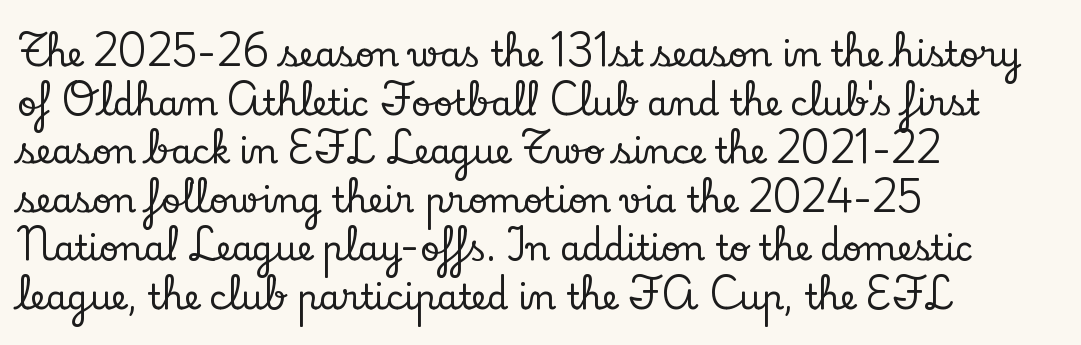
Every stem runs plumb, perpendicular to the baseline. These lines stack with their left ends in a neat column. Vertically, the passage feels balanced, rows spaced as you'd expect. Check where the strokes stop: tiny serifs finish them off.
